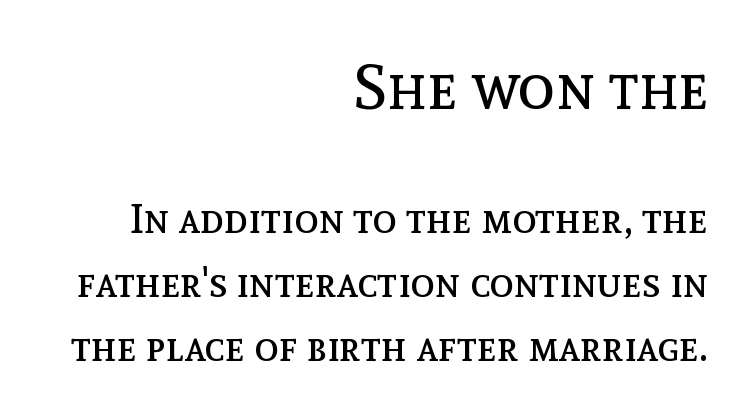
{"italic": "no", "bold": "no", "weight": "regular", "width": "normal", "x_height": "medium", "monospaced": "no", "underline": "no", "align": "right", "line_spacing": "normal", "line_spacing_ratio": 1.56, "letter_spacing": "normal", "letter_spacing_em": 0.0, "larger_block": "first", "size_ratio": 1.51, "glyph_px": 62}
